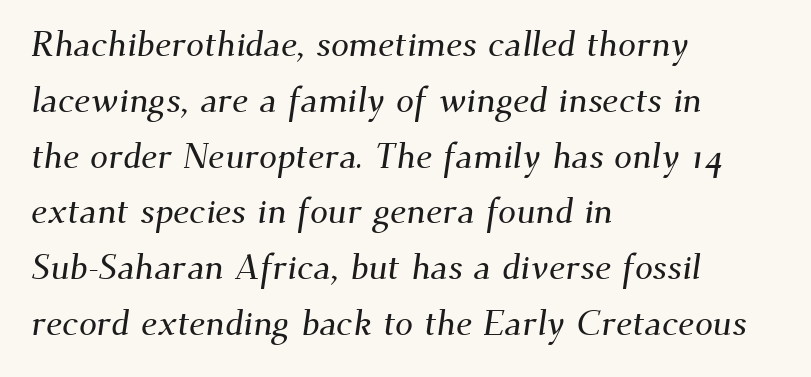
Regular leading. Spacing verdict: proportional, widths tailored to each character. Layout note: lines flush left. Examine the stroke ends and you'll spot serifs. Tracking value appears to be zero — textbook default spacing.
